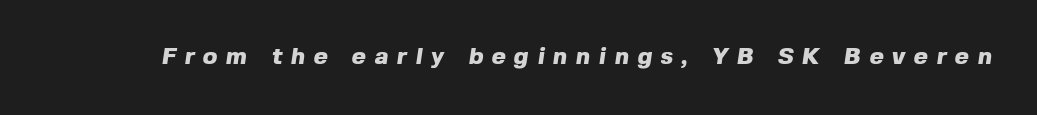
The type is letterspaced generously, with wide tracking. Strong, thick strokes mark this as bold type. Words float on clear page, feet unadorned.
